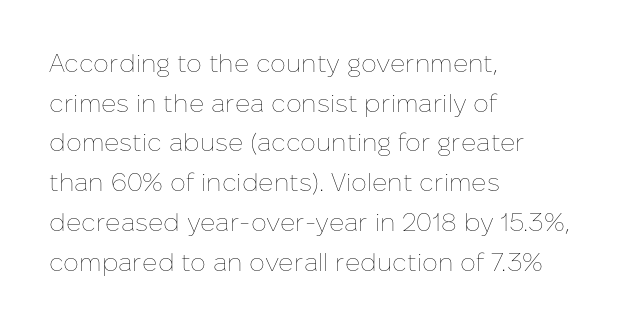
The image shows 25 px text type, upright; set left-aligned, normal line spacing (1.59x), normal letter spacing, not underlined.
